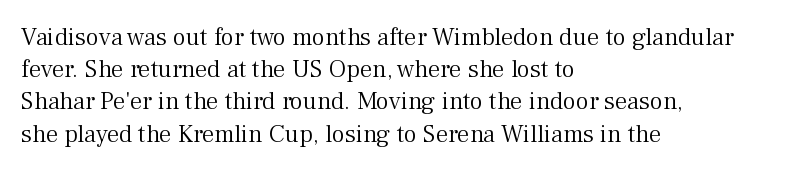
These lines keep a tight, regular rhythm from letter to letter. This sample is left-justified, so line endings fall wherever the words run out. The space between consecutive lines is moderate. Do the letters lean? They stand straight. The passage shown is not underscored anywhere. Stems and bowls with no extra thickness — not bold.
